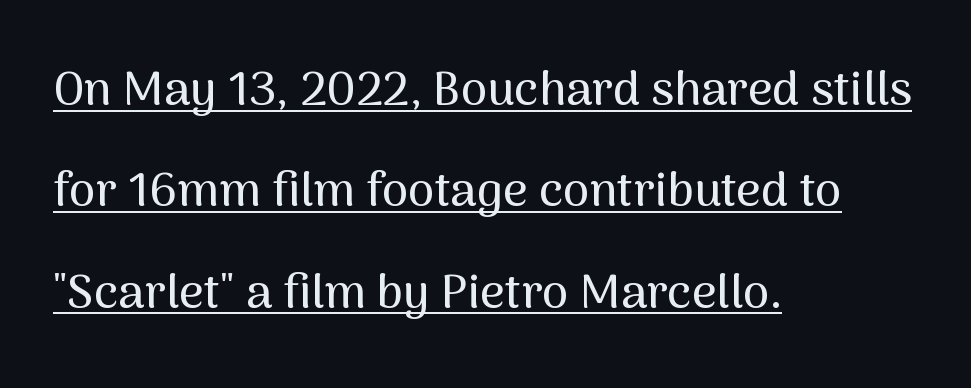
Honestly, the rows look like they've been pulled way apart. Character widths vary here, with narrow letters taking less room than wide ones. Check where the strokes stop: nothing finishes them off — pure sans. Compared with undecorated copy, this sample adds a rule below the words. Look at the tracking — it's just the regular setting, nothing added.
